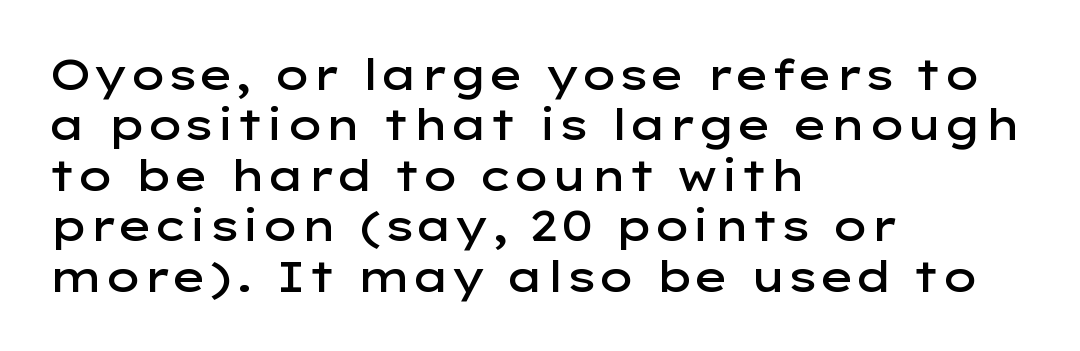
{"serif": "no", "italic": "no", "bold": "semi", "weight": "semibold", "width": "wide", "stroke_contrast": "low", "x_height": "medium", "monospaced": "no", "underline": "no", "align": "left", "line_spacing_ratio": 1.2, "letter_spacing": "normal", "letter_spacing_em": 0.0, "glyph_px": 42}
